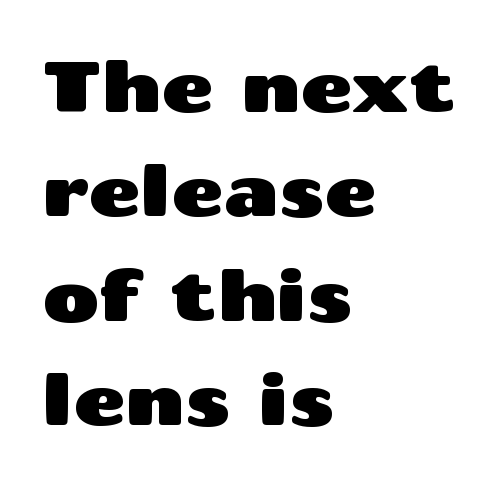
Notice how the stems are strictly vertical — no italics here. Nothing sits at the stroke ends, so this counts as sans-serif. The line texture is even and compact thanks to regular tracking. The lines sit at an ordinary, default distance from one another. The strip under each line holds only bare page. Visually the block forms a straight wall on the left and a jagged coastline on the right.
